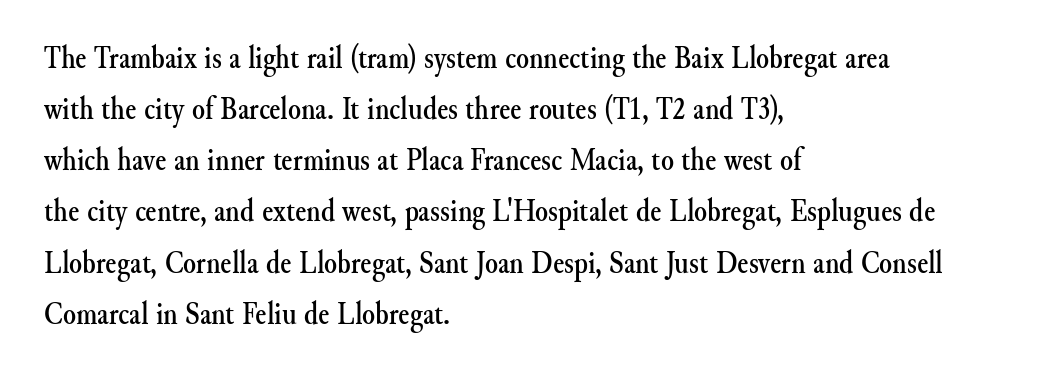
{"serif": "yes", "italic": "no", "width": "normal", "stroke_contrast": "medium", "x_height": "small", "monospaced": "no", "underline": "no", "align": "left", "line_spacing": "normal", "line_spacing_ratio": 1.55, "letter_spacing": "normal", "letter_spacing_em": 0.0, "glyph_px": 33}
